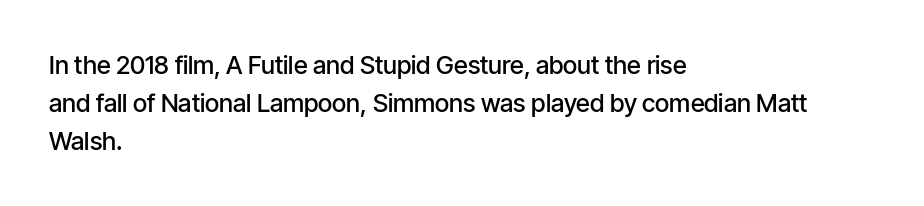
A roman cut, with each character standing at attention. The type is set solid horizontally, with unmodified tracking. These lines stack with their left ends in a neat column. Each glyph is drawn with semibold strokes, heavier than normal yet not fully bold.
